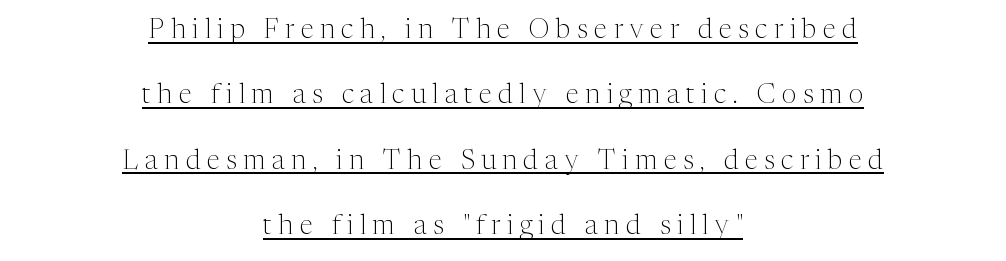
The image shows 27 px text type, upright; set centered, loose line spacing (2.42x), unusually wide letter spacing (+0.24 em), underlined.
